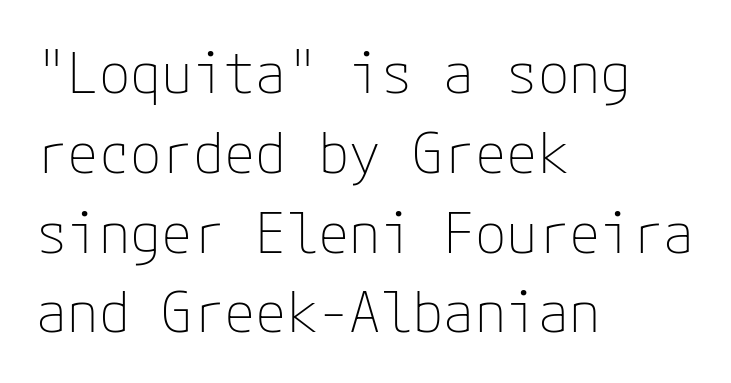
The image shows 57 px thin sans-serif type, upright; set left-aligned, normal line spacing (1.4x), normal letter spacing, not underlined; low stroke contrast and a medium x-height.
